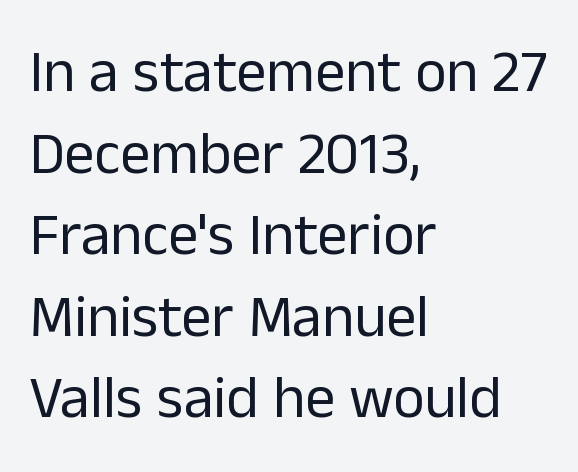
{"serif": "no", "italic": "no", "bold": "no", "weight": "regular", "width": "normal", "stroke_contrast": "low", "x_height": "medium", "monospaced": "no", "underline": "no", "align": "left", "line_spacing": "normal", "line_spacing_ratio": 1.36, "letter_spacing": "normal", "letter_spacing_em": 0.0, "glyph_px": 60}
